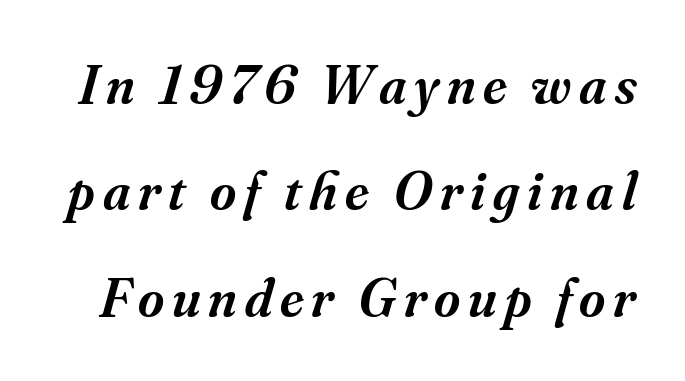
The image shows 56 px semibold serif type, italic (leaning right); set loose line spacing (1.9x), not underlined; medium stroke contrast and a small x-height.
